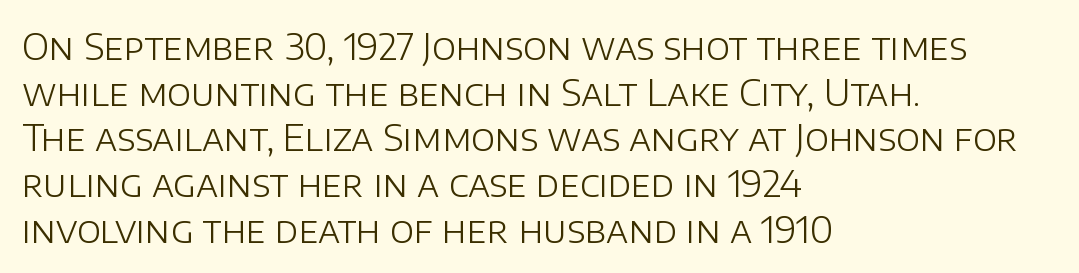
The image shows 36 px light sans-serif type, upright; set left-aligned, normal line spacing (1.27x), normal letter spacing, not underlined; low stroke contrast and a large x-height.
